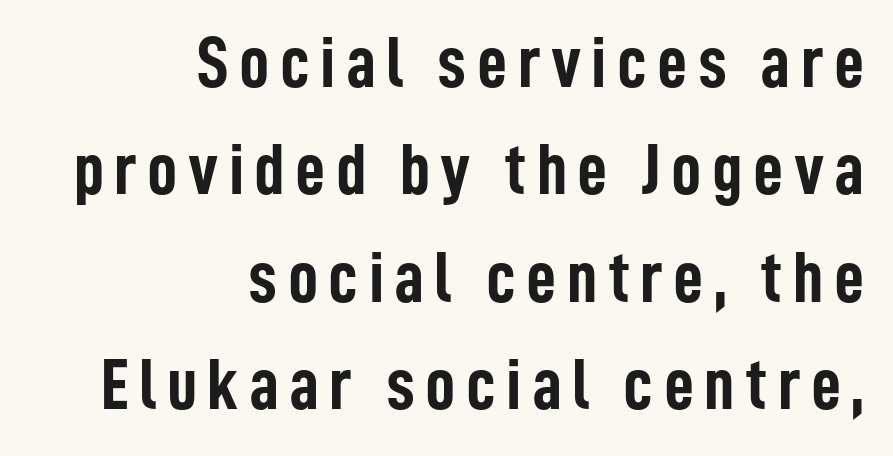
Q: Is the text bold? A: Yes.
Q: Is the text italic (slanted)? A: No, it is upright.
Q: Is the typeface a serif or a sans-serif typeface? A: Sans-serif.
Q: Is the text underlined? A: No.
Q: How is the paragraph aligned? A: Right-aligned.
Q: Is the spacing between lines tight, normal or loose? A: Normal.
Q: Width (condensed, normal, or wide)? A: Condensed.
Q: Stroke contrast? A: Low.
Q: x-height? A: Medium.
Q: Monospaced? A: No.
